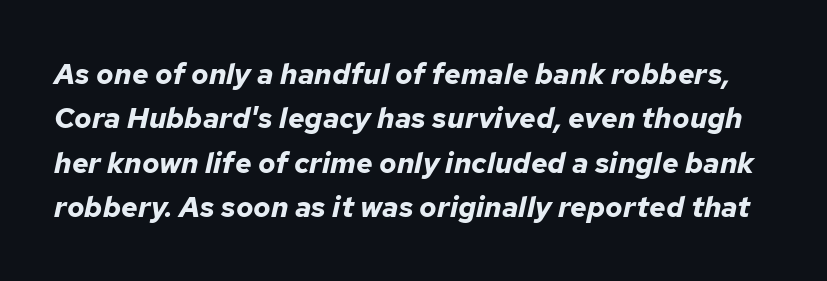
The image shows 29 px bold type, italic (leaning right); set normal line spacing (1.53x), normal letter spacing, not underlined; low stroke contrast and a medium x-height.
